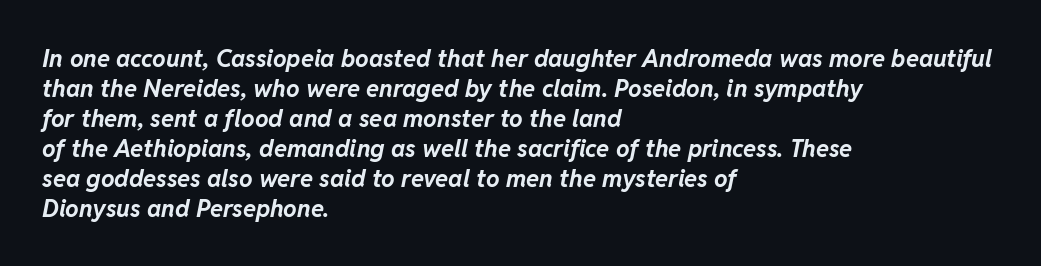
Q: Is the text bold? A: Yes.
Q: Is the text italic (slanted)? A: Yes, it leans right by about 11 degrees.
Q: Is the text underlined? A: No.
Q: How is the paragraph aligned? A: Left-aligned.
Q: Is the spacing between letters normal or unusually wide? A: Normal.
Q: Is the spacing between lines tight, normal or loose? A: Normal.
